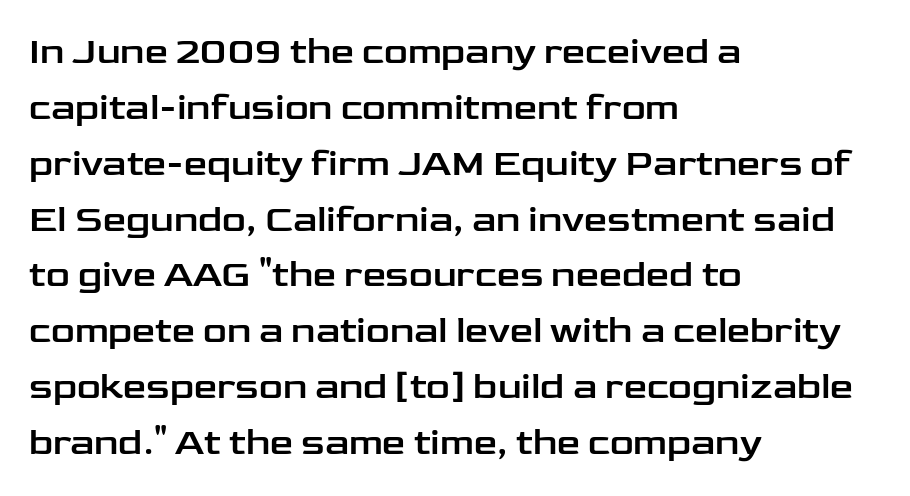
{"serif": "no", "italic": "no", "width": "wide", "stroke_contrast": "low", "x_height": "medium", "monospaced": "no", "underline": "no", "align": "left", "line_spacing": "normal", "line_spacing_ratio": 1.51, "letter_spacing": "normal", "letter_spacing_em": 0.0, "glyph_px": 37}
